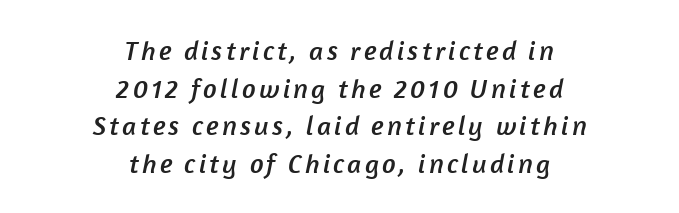
Any mark beneath the type? The region is blank. Compared with typical paragraphs, the rows here are spaced about the same. Which margin do the lines hug? Neither — every line sits in the middle.
